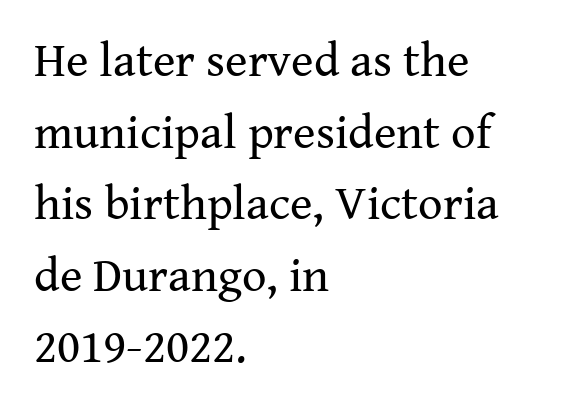
{"serif": "yes", "italic": "no", "bold": "no", "weight": "regular", "width": "normal", "stroke_contrast": "medium", "x_height": "medium", "monospaced": "no", "underline": "no", "align": "left", "line_spacing": "normal", "line_spacing_ratio": 1.49, "letter_spacing": "normal", "letter_spacing_em": 0.0, "glyph_px": 48}
